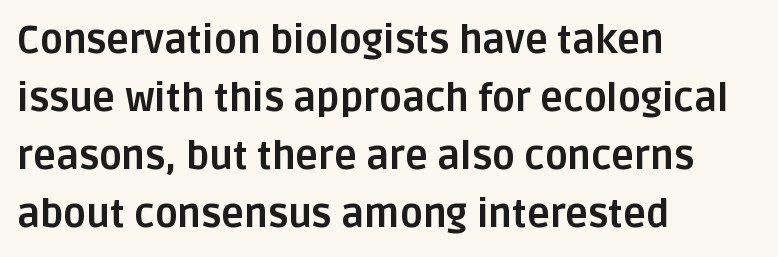
Q: Is the text bold? A: Yes.
Q: Is the text italic (slanted)? A: No, it is upright.
Q: Is the typeface a serif or a sans-serif typeface? A: Sans-serif.
Q: Is the text underlined? A: No.
Q: How is the paragraph aligned? A: Left-aligned.
Q: Is the spacing between letters normal or unusually wide? A: Normal.
Q: Is the spacing between lines tight, normal or loose? A: Normal.
Q: Width (condensed, normal, or wide)? A: Normal.
Q: Stroke contrast? A: Low.
Q: x-height? A: Large.
Q: Monospaced? A: No.
